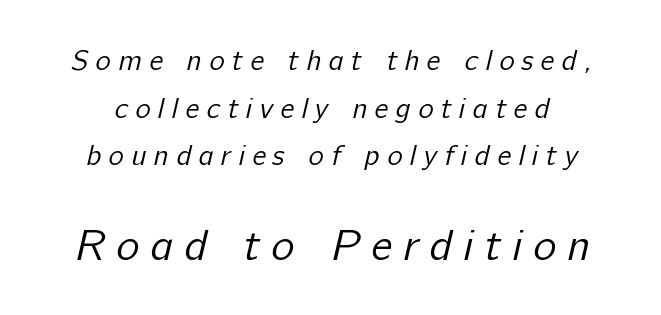
Q: Is the text bold? A: No.
Q: Is the typeface a serif or a sans-serif typeface? A: Sans-serif.
Q: Is the text underlined? A: No.
Q: Is the spacing between letters normal or unusually wide? A: Unusually wide.
Q: Is the spacing between lines tight, normal or loose? A: Normal.
Q: Which block of text is set in a larger size, the first (top) or the second (bottom)? A: The second (bottom) one.
Q: Width (condensed, normal, or wide)? A: Normal.
Q: Stroke contrast? A: Low.
Q: x-height? A: Medium.
Q: Monospaced? A: No.
